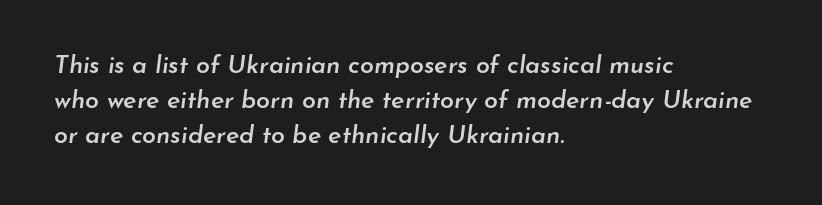
Weight: semibold (demi). Layout note: lines flush left. Honestly, the row spacing looks completely unremarkable. What stands out about the letter spacing? Nothing — it is the standard amount.
